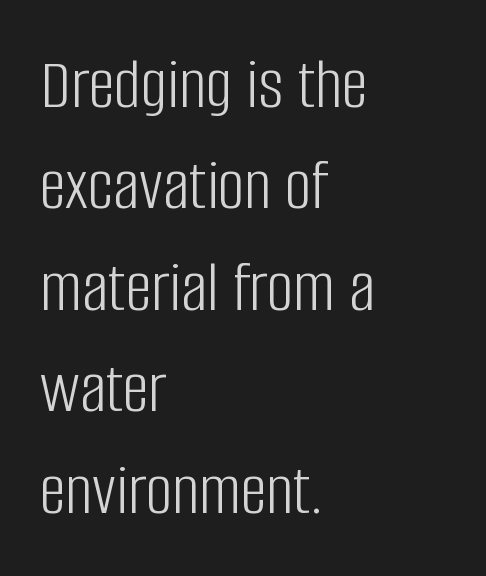
{"serif": "no", "italic": "no", "bold": "no", "weight": "light", "width": "condensed", "stroke_contrast": "low", "x_height": "large", "monospaced": "no", "underline": "no", "align": "left", "line_spacing": "normal", "line_spacing_ratio": 1.37, "letter_spacing": "normal", "letter_spacing_em": 0.0, "glyph_px": 74}
